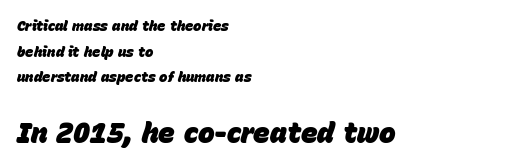
Any mark beneath the type? The region is blank. Spacing verdict: proportional, widths tailored to each character. The typesetter chose a ragged-right arrangement here. The font's italic variant was chosen for this text.
